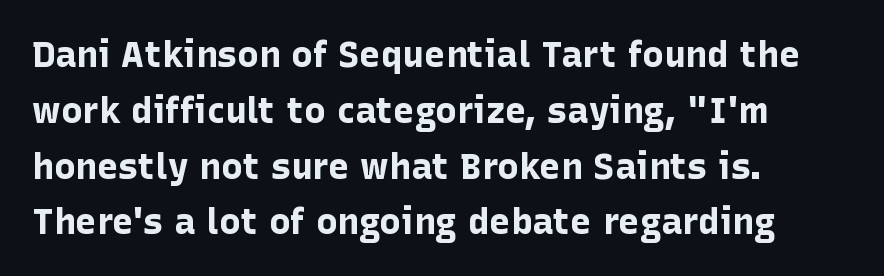
Decoration check: the copy has no underline. Ascenders rise straight up at ninety degrees. The text was rendered using a sans face with plain stroke endings. Each line starts at the same left margin while the right side varies.
